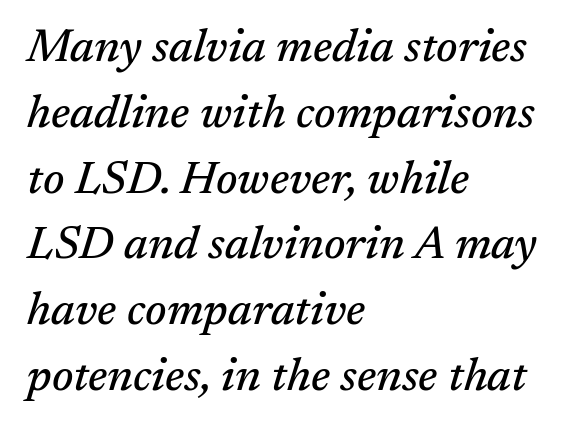
Which margin do the lines hug? The left one — the right edge is uneven. Vertical spacing — default. The glyphs are unaccompanied by any horizontal stroke below them. Compared with ordinary roman type, these characters are visibly tilted. The letters advance in unequal steps, a hallmark of proportional type. Short note: letters normally spaced.
